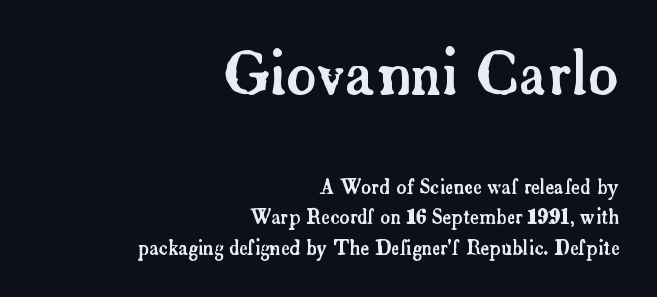
The image shows 57 px serif type, upright; set right-aligned, normal line spacing (1.6x), normal letter spacing, not underlined; the first (top) block is 3.0x larger; low stroke contrast and a small x-height.
